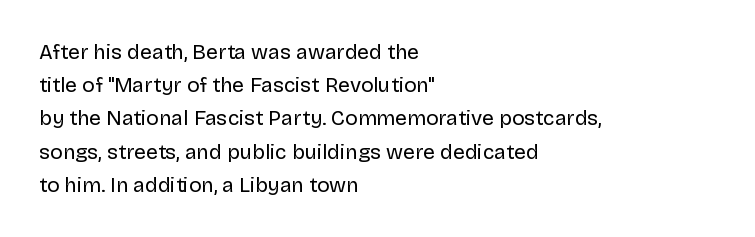
The image shows 21 px text type, upright; set left-aligned, normal line spacing (1.58x), normal letter spacing, not underlined.
